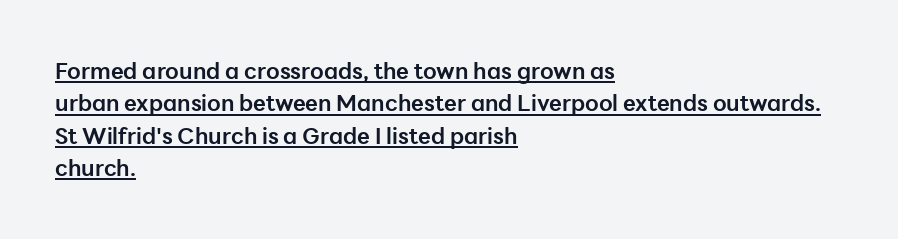
The font's upright variant was chosen for this text. The glyphs have the mass of a bold cut. Underlining? Definitely there. Observe the ordinary spacing: letters are neighbours, not strangers.
